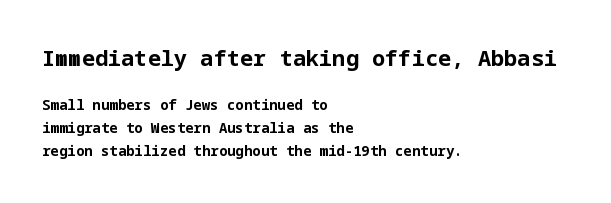
Q: Is the text bold? A: Yes.
Q: Is the text italic (slanted)? A: No, it is upright.
Q: Is the text underlined? A: No.
Q: How is the paragraph aligned? A: Left-aligned.
Q: Is the spacing between letters normal or unusually wide? A: Normal.
Q: Is the spacing between lines tight, normal or loose? A: Normal.
Q: Which block of text is set in a larger size, the first (top) or the second (bottom)? A: The first (top) one.
